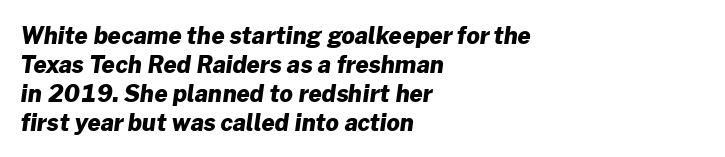
The image shows 23 px bold type; set left-aligned, normal line spacing (1.26x), normal letter spacing, not underlined.
